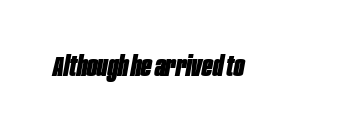
{"italic": "yes", "lean": "right", "slant_degrees": 10, "bold": "yes", "weight": "heavy", "width": "condensed", "stroke_contrast": "low", "x_height": "large", "monospaced": "no", "underline": "no", "letter_spacing": "normal", "letter_spacing_em": 0.0, "glyph_px": 28}
